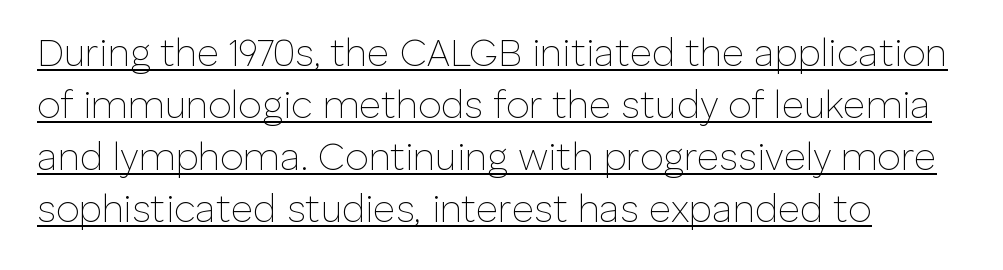
{"serif": "no", "italic": "no", "bold": "no", "weight": "thin", "width": "normal", "stroke_contrast": "low", "x_height": "medium", "monospaced": "no", "underline": "yes", "align": "left", "line_spacing": "normal", "line_spacing_ratio": 1.37, "letter_spacing": "normal", "letter_spacing_em": 0.0, "glyph_px": 38}
